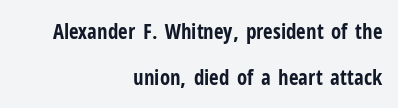
{"italic": "no", "bold": "yes", "underline": "no", "align": "right", "line_spacing": "loose", "line_spacing_ratio": 2.17, "letter_spacing": "normal", "letter_spacing_em": 0.0, "glyph_px": 21}
